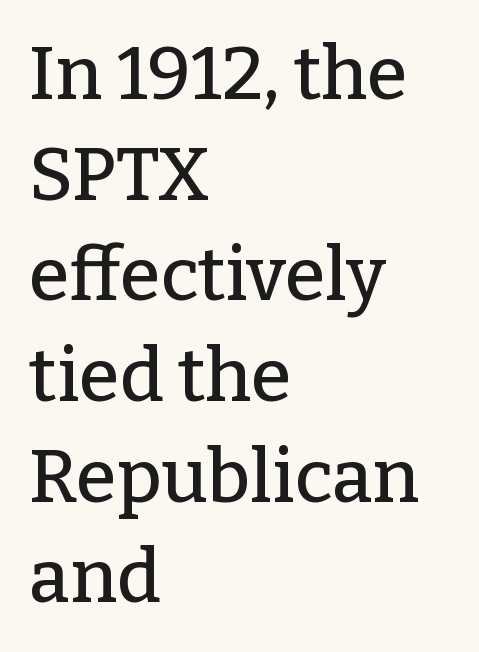
The image shows 74 px serif type, upright; set left-aligned, normal line spacing (1.36x), normal letter spacing, not underlined; low stroke contrast and a medium x-height.
